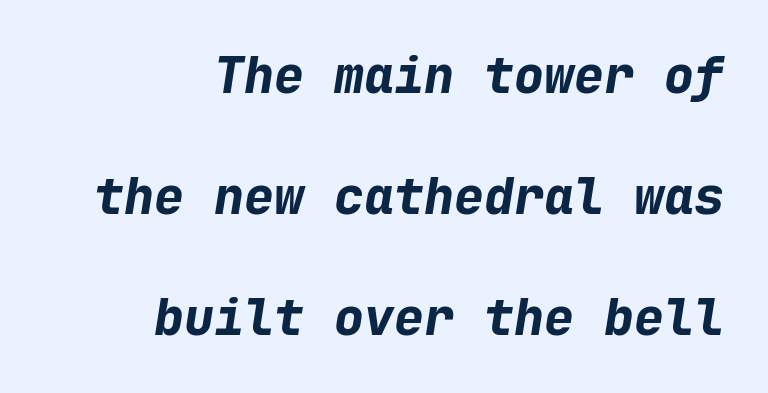
{"italic": "yes", "lean": "right", "slant_degrees": 9, "bold": "yes", "weight": "bold", "width": "normal", "stroke_contrast": "low", "x_height": "medium", "monospaced": "yes", "underline": "no", "align": "right", "line_spacing": "loose", "line_spacing_ratio": 2.42, "letter_spacing": "normal", "letter_spacing_em": 0.0, "glyph_px": 50}
